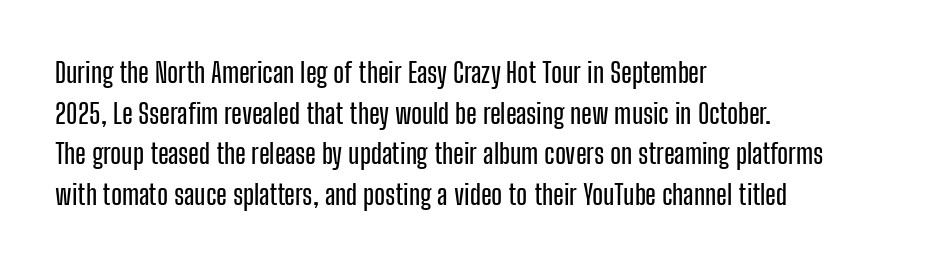
Q: Is the text italic (slanted)? A: No, it is upright.
Q: Is the typeface a serif or a sans-serif typeface? A: Sans-serif.
Q: Is the text underlined? A: No.
Q: How is the paragraph aligned? A: Left-aligned.
Q: Is the spacing between letters normal or unusually wide? A: Normal.
Q: Is the spacing between lines tight, normal or loose? A: Normal.
Q: Width (condensed, normal, or wide)? A: Condensed.
Q: Stroke contrast? A: Low.
Q: x-height? A: Medium.
Q: Monospaced? A: No.
